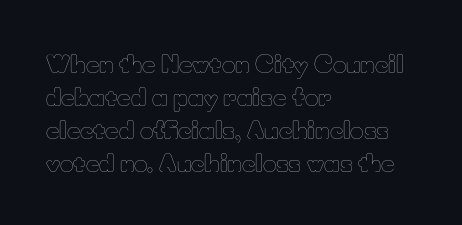
The image shows 23 px text type, upright; set left-aligned, normal line spacing (1.43x), normal letter spacing, not underlined.
